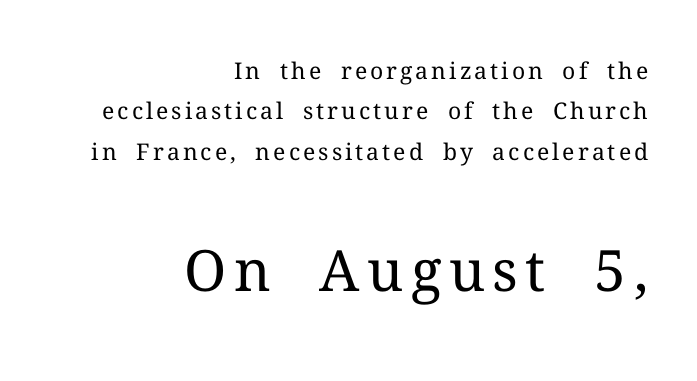
Q: Is the text bold? A: No.
Q: Is the text italic (slanted)? A: No, it is upright.
Q: Is the typeface a serif or a sans-serif typeface? A: Serif.
Q: Is the text underlined? A: No.
Q: How is the paragraph aligned? A: Right-aligned.
Q: Which block of text is set in a larger size, the first (top) or the second (bottom)? A: The second (bottom) one.
Q: Width (condensed, normal, or wide)? A: Normal.
Q: Stroke contrast? A: Medium.
Q: x-height? A: Medium.
Q: Monospaced? A: No.
